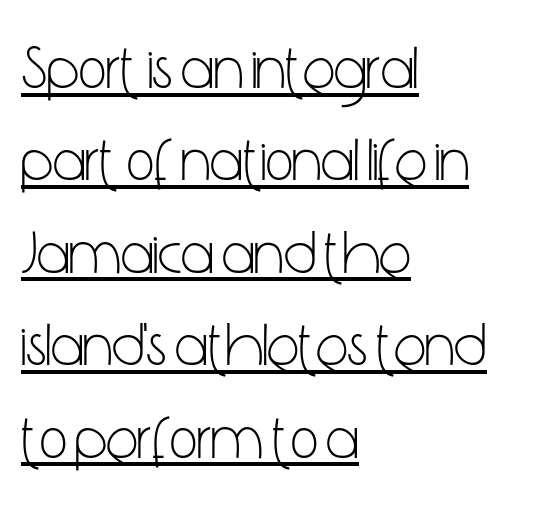
Vertical spacing — default. Every stem runs plumb, perpendicular to the baseline. Decoration check: the copy is underlined. What kind of face is this? One without serifs — a sans. Think of a printed novel: that variable character pitch is what you see here. A quiet, ordinary-to-light weight characterises the typeface.
